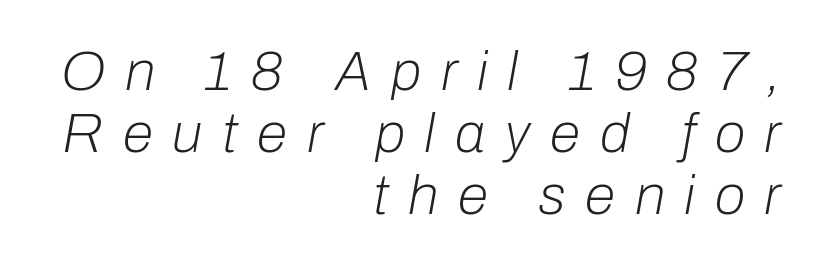
Q: Is the text bold? A: No.
Q: Is the text italic (slanted)? A: Yes, it leans right by about 10 degrees.
Q: Is the text underlined? A: No.
Q: How is the paragraph aligned? A: Right-aligned.
Q: Is the spacing between letters normal or unusually wide? A: Unusually wide.
Q: Is the spacing between lines tight, normal or loose? A: Tight.
Q: Width (condensed, normal, or wide)? A: Normal.
Q: Stroke contrast? A: Low.
Q: x-height? A: Medium.
Q: Monospaced? A: No.
